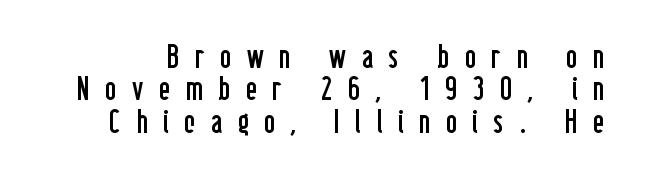
Q: Is the text bold? A: No.
Q: Is the text italic (slanted)? A: No, it is upright.
Q: Is the typeface a serif or a sans-serif typeface? A: Sans-serif.
Q: Is the text underlined? A: No.
Q: Is the spacing between letters normal or unusually wide? A: Unusually wide.
Q: Is the spacing between lines tight, normal or loose? A: Tight.
Q: Width (condensed, normal, or wide)? A: Condensed.
Q: Stroke contrast? A: Low.
Q: x-height? A: Medium.
Q: Monospaced? A: No.
